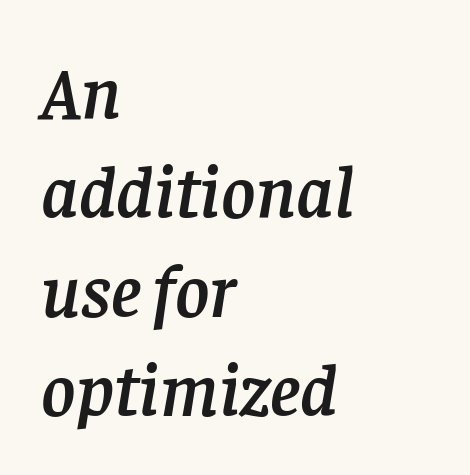
Q: Is the text italic (slanted)? A: Yes, it leans right by about 8 degrees.
Q: Is the typeface a serif or a sans-serif typeface? A: Serif.
Q: Is the text underlined? A: No.
Q: How is the paragraph aligned? A: Left-aligned.
Q: Is the spacing between letters normal or unusually wide? A: Normal.
Q: Is the spacing between lines tight, normal or loose? A: Normal.
Q: Width (condensed, normal, or wide)? A: Normal.
Q: Stroke contrast? A: Low.
Q: x-height? A: Large.
Q: Monospaced? A: No.
